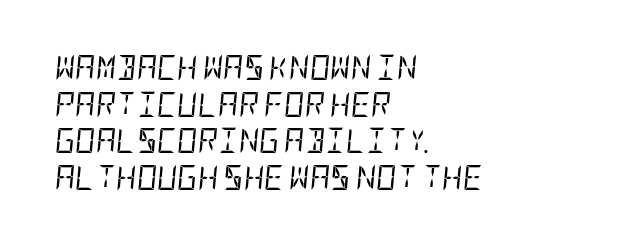
{"italic": "yes", "lean": "right", "slant_degrees": 5, "bold": "no", "underline": "no", "align": "left", "line_spacing": "normal", "line_spacing_ratio": 1.47, "letter_spacing": "normal", "letter_spacing_em": 0.0, "glyph_px": 25}
